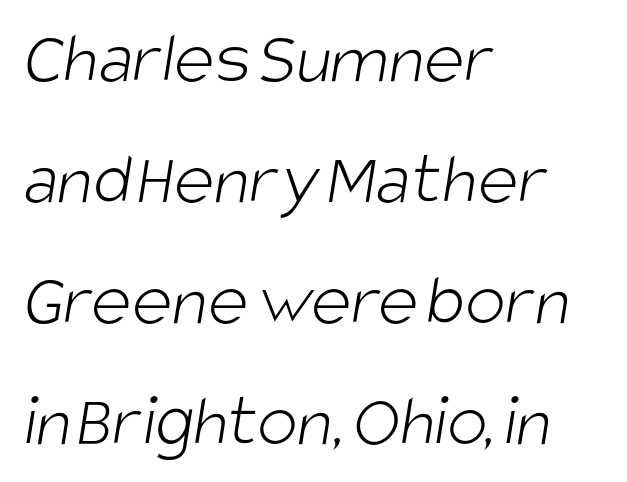
{"serif": "no", "bold": "no", "weight": "light", "width": "condensed", "stroke_contrast": "low", "x_height": "large", "monospaced": "no", "underline": "no", "align": "left", "line_spacing": "normal", "line_spacing_ratio": 1.59, "letter_spacing": "normal", "letter_spacing_em": 0.0, "glyph_px": 76}
